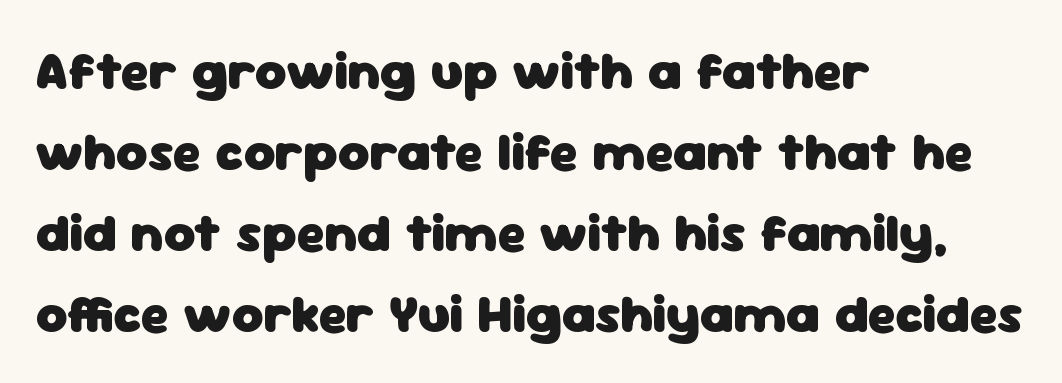
Q: Is the text bold? A: Yes.
Q: Is the text italic (slanted)? A: No, it is upright.
Q: Is the typeface a serif or a sans-serif typeface? A: Sans-serif.
Q: Is the text underlined? A: No.
Q: How is the paragraph aligned? A: Left-aligned.
Q: Is the spacing between letters normal or unusually wide? A: Normal.
Q: Is the spacing between lines tight, normal or loose? A: Normal.
Q: Width (condensed, normal, or wide)? A: Normal.
Q: Stroke contrast? A: Low.
Q: x-height? A: Medium.
Q: Monospaced? A: No.
